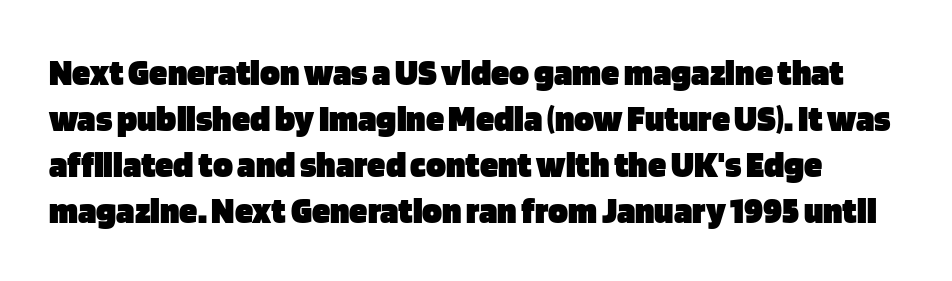
{"serif": "no", "italic": "no", "bold": "yes", "weight": "heavy", "width": "normal", "stroke_contrast": "low", "x_height": "large", "monospaced": "no", "underline": "no", "line_spacing_ratio": 1.24, "letter_spacing": "normal", "letter_spacing_em": 0.0, "glyph_px": 37}
